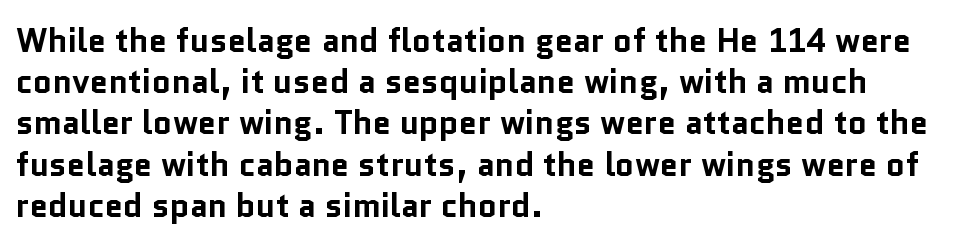
{"serif": "no", "italic": "no", "bold": "yes", "weight": "bold", "width": "normal", "stroke_contrast": "low", "x_height": "medium", "monospaced": "no", "underline": "no", "align": "left", "line_spacing": "normal", "line_spacing_ratio": 1.25, "letter_spacing": "normal", "letter_spacing_em": 0.0, "glyph_px": 33}
